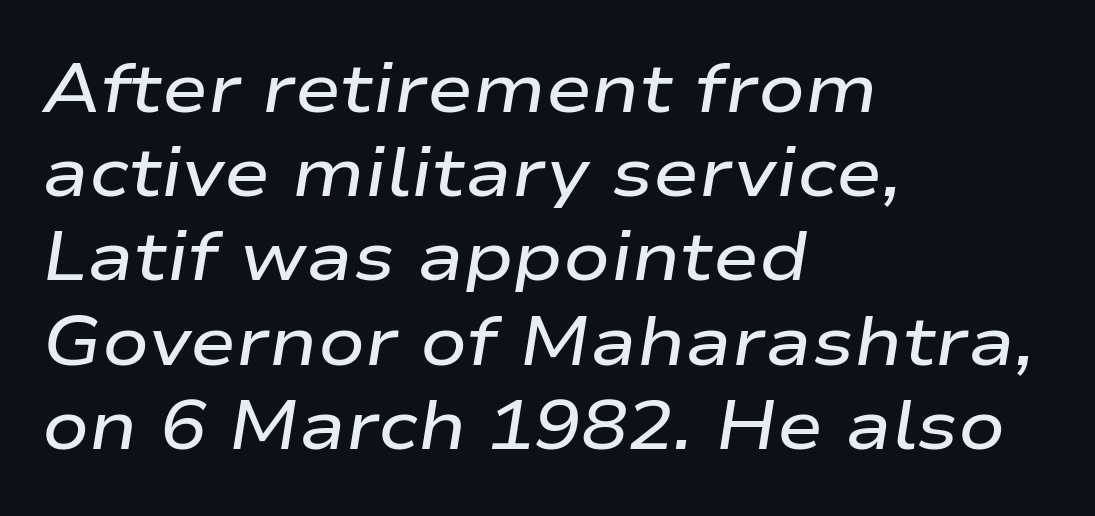
{"italic": "yes", "lean": "right", "slant_degrees": 9, "bold": "semi", "weight": "semibold", "width": "wide", "stroke_contrast": "low", "x_height": "medium", "monospaced": "no", "underline": "no", "align": "left", "line_spacing_ratio": 1.22, "letter_spacing": "normal", "letter_spacing_em": 0.0, "glyph_px": 69}
